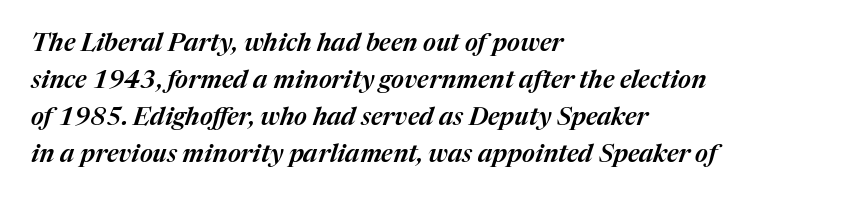
Q: Is the text italic (slanted)? A: Yes, it leans right by about 17 degrees.
Q: Is the text underlined? A: No.
Q: How is the paragraph aligned? A: Left-aligned.
Q: Is the spacing between letters normal or unusually wide? A: Normal.
Q: Is the spacing between lines tight, normal or loose? A: Normal.
